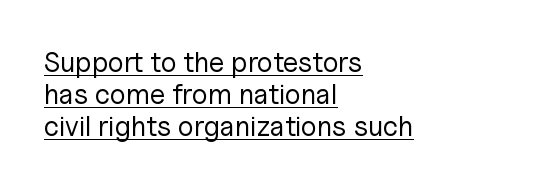
Regarding leading, the lines here are crowded together. A baseline rule has been typeset under these characters. The passage shown is not bold in any degree. In terms of letterform style, serifs are entirely absent.
